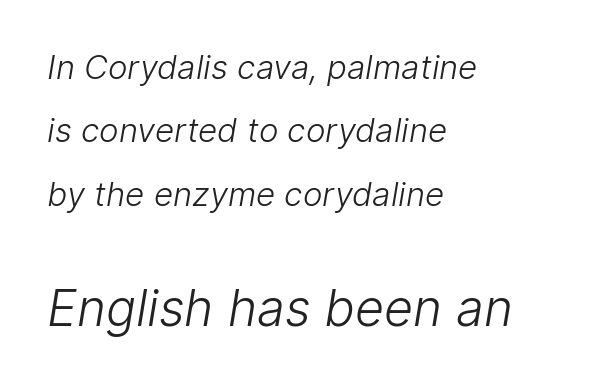
{"serif": "no", "bold": "no", "weight": "light", "width": "normal", "stroke_contrast": "low", "x_height": "medium", "monospaced": "no", "underline": "no", "align": "left", "line_spacing": "loose", "line_spacing_ratio": 1.92, "letter_spacing": "normal", "letter_spacing_em": 0.0, "larger_block": "second", "size_ratio": 1.52, "glyph_px": 50}
